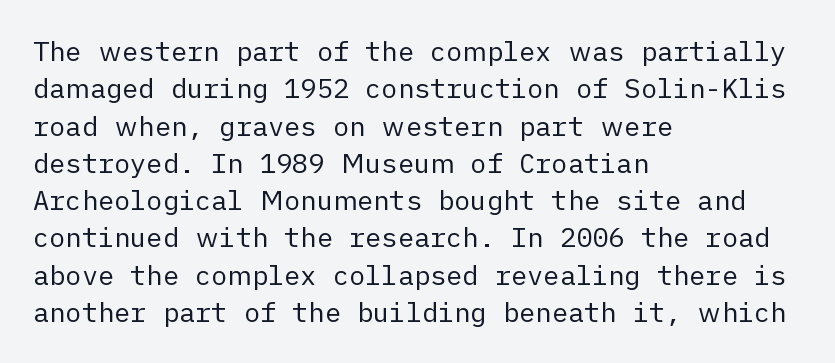
Interline gaps are of average width in this sample. Inter-character spacing is left at the font's built-in metrics. If you drew a line through each stem, it would be perfectly vertical. Words float on clear page, feet unadorned. Each line starts at the same left margin while the right side varies.
